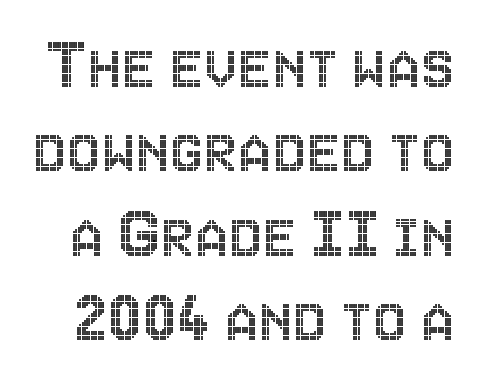
Q: Is the text italic (slanted)? A: No, it is upright.
Q: Is the text underlined? A: No.
Q: Is the spacing between letters normal or unusually wide? A: Normal.
Q: Is the spacing between lines tight, normal or loose? A: Tight.
Q: Width (condensed, normal, or wide)? A: Condensed.
Q: x-height? A: Large.
Q: Monospaced? A: No.
